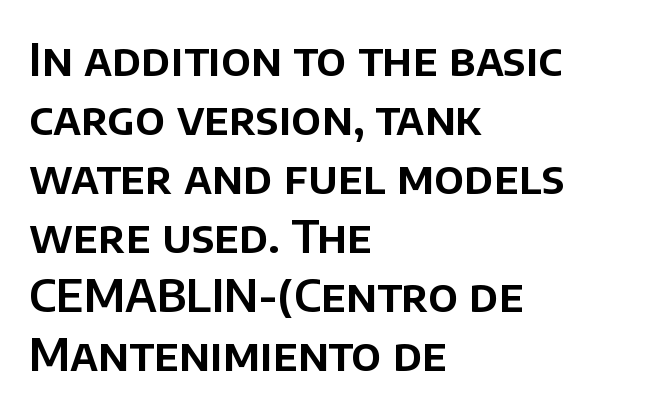
The image shows 45 px sans-serif type, upright; set left-aligned, normal line spacing (1.31x), normal letter spacing, not underlined; low stroke contrast and a large x-height.
